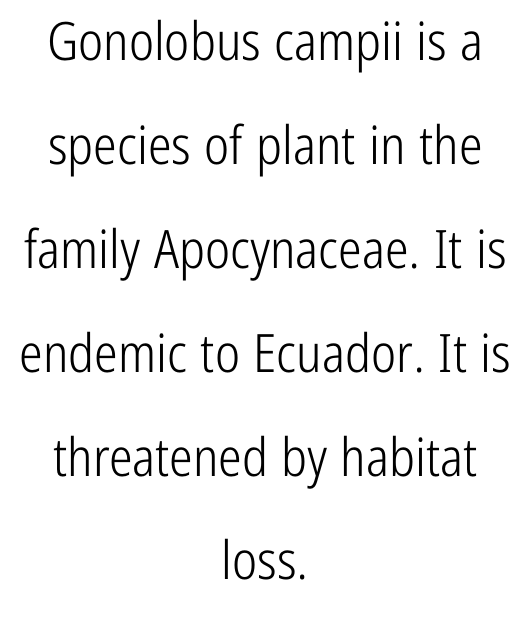
Q: Is the text bold? A: No.
Q: Is the text italic (slanted)? A: No, it is upright.
Q: Is the typeface a serif or a sans-serif typeface? A: Sans-serif.
Q: Is the text underlined? A: No.
Q: How is the paragraph aligned? A: Centered.
Q: Is the spacing between letters normal or unusually wide? A: Normal.
Q: Is the spacing between lines tight, normal or loose? A: Loose.
Q: Width (condensed, normal, or wide)? A: Condensed.
Q: Stroke contrast? A: Low.
Q: x-height? A: Medium.
Q: Monospaced? A: No.
